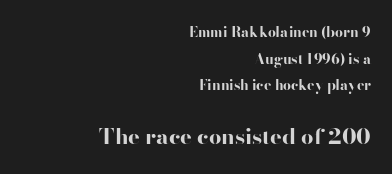
The image shows 22 px bold type, upright; set right-aligned, loose line spacing (1.91x), normal letter spacing, not underlined; the second (bottom) block is 1.57x larger.
